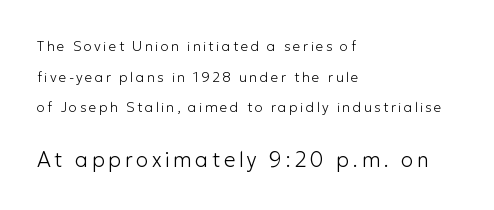
The image shows 21 px text type, upright; set left-aligned, loose line spacing (2.19x), not underlined; the second (bottom) block is 1.5x larger.
